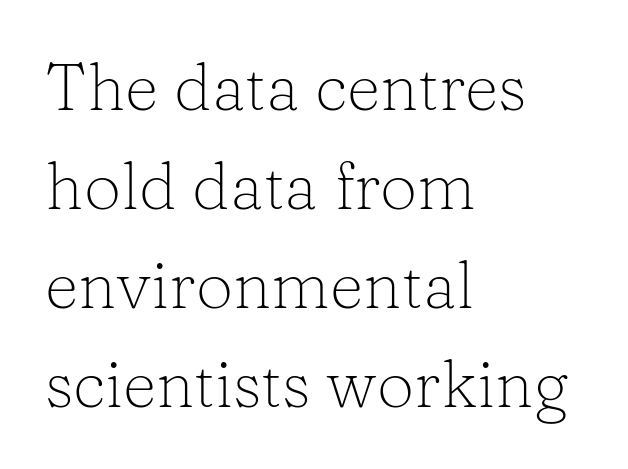
Q: Is the text bold? A: No.
Q: Is the text italic (slanted)? A: No, it is upright.
Q: Is the typeface a serif or a sans-serif typeface? A: Serif.
Q: Is the text underlined? A: No.
Q: How is the paragraph aligned? A: Left-aligned.
Q: Is the spacing between letters normal or unusually wide? A: Normal.
Q: Is the spacing between lines tight, normal or loose? A: Normal.
Q: Width (condensed, normal, or wide)? A: Normal.
Q: Stroke contrast? A: Low.
Q: x-height? A: Medium.
Q: Monospaced? A: No.
